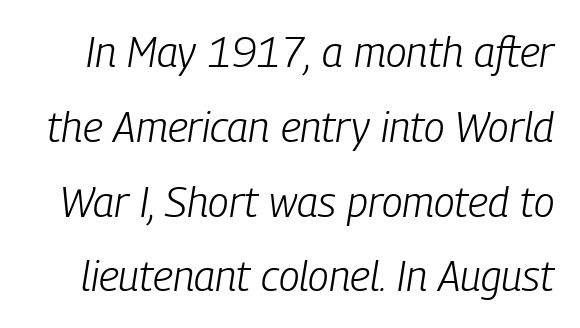
Q: Is the text bold? A: No.
Q: Is the text italic (slanted)? A: Yes, it leans right by about 9 degrees.
Q: Is the text underlined? A: No.
Q: Is the spacing between letters normal or unusually wide? A: Normal.
Q: Width (condensed, normal, or wide)? A: Condensed.
Q: Stroke contrast? A: Low.
Q: x-height? A: Medium.
Q: Monospaced? A: No.
